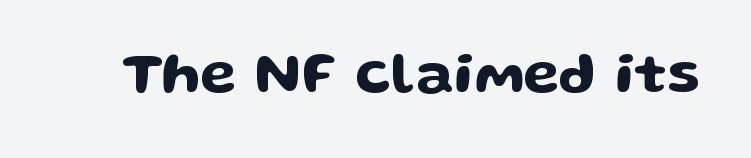
{"serif": "no", "italic": "no", "width": "wide", "stroke_contrast": "low", "x_height": "medium", "monospaced": "no", "underline": "no", "letter_spacing": "normal", "letter_spacing_em": 0.0, "glyph_px": 59}
